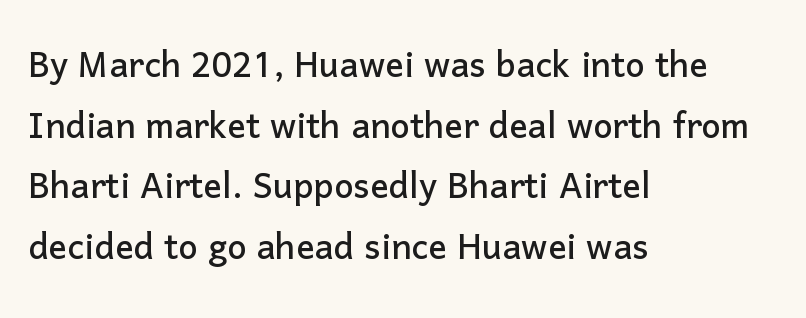
The image shows 46 px sans-serif type, upright; set left-aligned, normal line spacing (1.32x), normal letter spacing, not underlined; low stroke contrast and a medium x-height.
